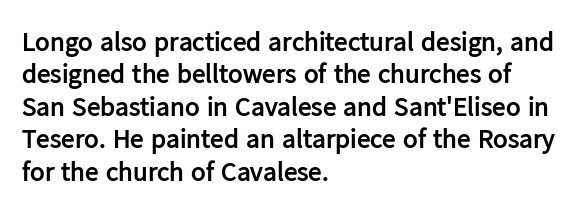
{"italic": "no", "bold": "yes", "underline": "no", "align": "left", "line_spacing_ratio": 1.2, "letter_spacing": "normal", "letter_spacing_em": 0.0, "glyph_px": 27}
